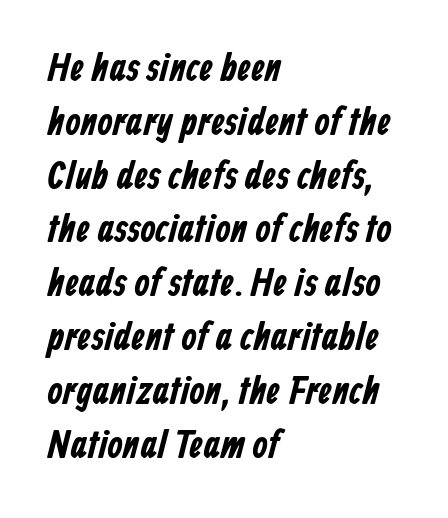
The image shows 39 px condensed sans-serif type; set left-aligned, normal line spacing (1.38x), normal letter spacing, not underlined; low stroke contrast and a medium x-height.
